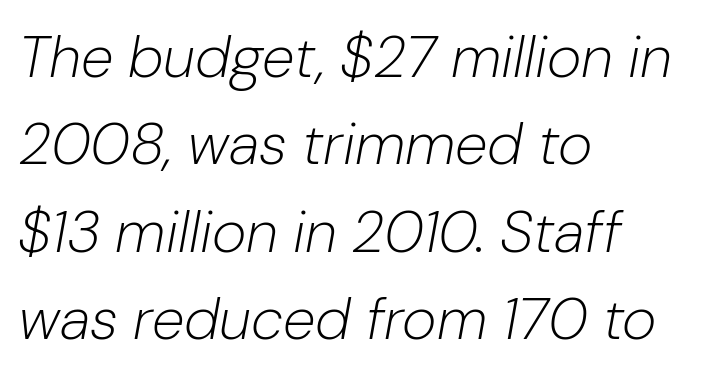
{"italic": "yes", "lean": "right", "slant_degrees": 10, "bold": "no", "weight": "light", "width": "normal", "stroke_contrast": "low", "x_height": "medium", "monospaced": "no", "underline": "no", "align": "left", "line_spacing": "normal", "line_spacing_ratio": 1.48, "letter_spacing": "normal", "letter_spacing_em": 0.0, "glyph_px": 59}
